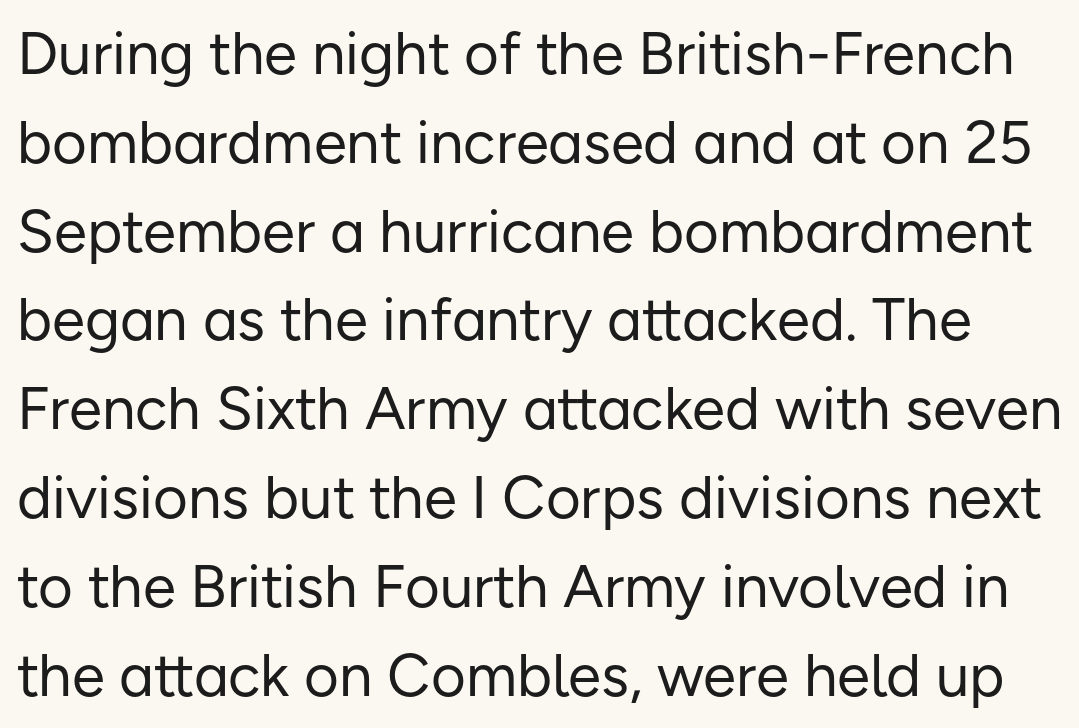
The image shows 60 px regular-weight sans-serif type, upright; set normal line spacing (1.48x), normal letter spacing, not underlined; low stroke contrast and a medium x-height.
